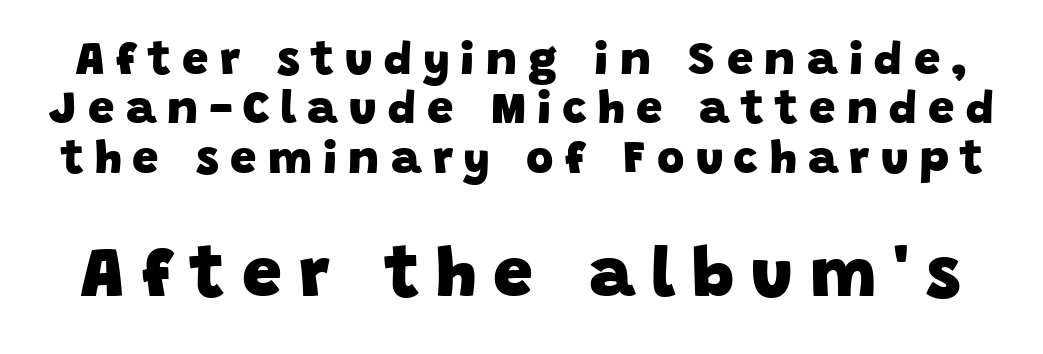
Q: Is the text bold? A: Yes.
Q: Is the typeface a serif or a sans-serif typeface? A: Sans-serif.
Q: Is the text underlined? A: No.
Q: Is the spacing between letters normal or unusually wide? A: Unusually wide.
Q: Is the spacing between lines tight, normal or loose? A: Tight.
Q: Which block of text is set in a larger size, the first (top) or the second (bottom)? A: The second (bottom) one.
Q: Width (condensed, normal, or wide)? A: Normal.
Q: Stroke contrast? A: Low.
Q: x-height? A: Large.
Q: Monospaced? A: No.
